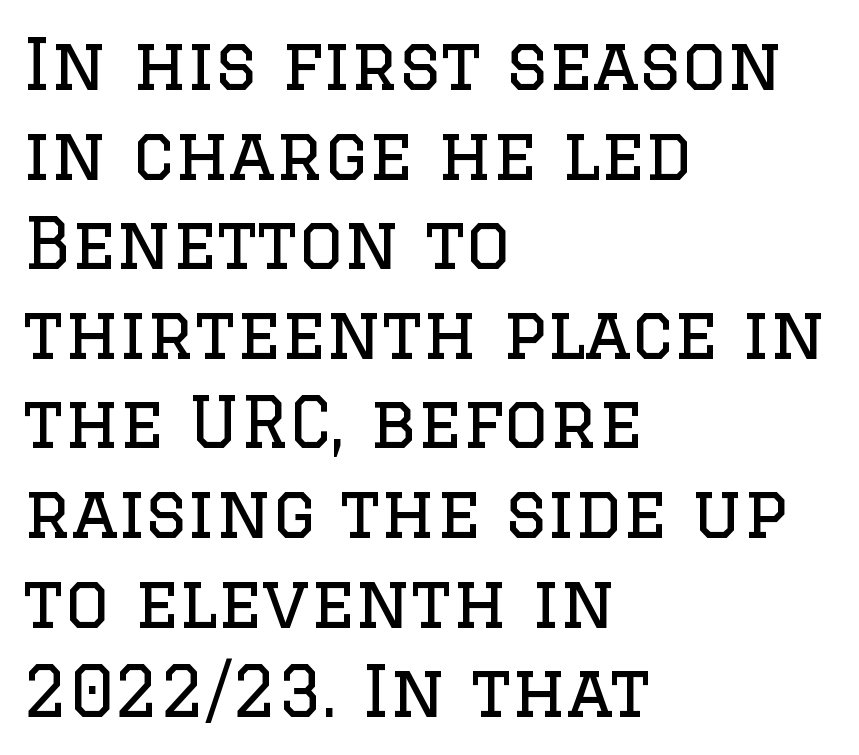
{"serif": "yes", "italic": "no", "bold": "no", "weight": "regular", "width": "normal", "stroke_contrast": "low", "x_height": "large", "monospaced": "no", "underline": "no", "align": "left", "line_spacing": "normal", "line_spacing_ratio": 1.28, "letter_spacing": "normal", "letter_spacing_em": 0.0, "glyph_px": 70}
